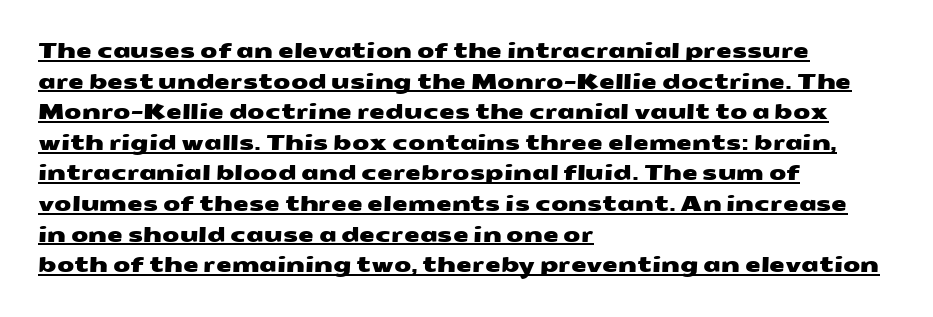
Q: Is the text underlined? A: Yes.
Q: How is the paragraph aligned? A: Left-aligned.
Q: Is the spacing between letters normal or unusually wide? A: Normal.
Q: Is the spacing between lines tight, normal or loose? A: Normal.
